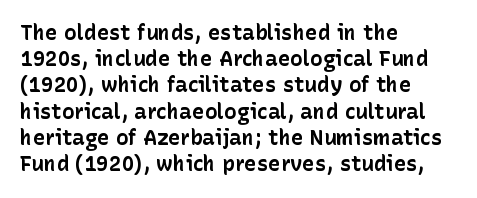
{"italic": "no", "bold": "yes", "underline": "no", "align": "left", "line_spacing": "normal", "line_spacing_ratio": 1.25, "letter_spacing": "normal", "letter_spacing_em": 0.0, "glyph_px": 21}
